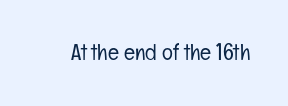
Q: Is the text bold? A: No.
Q: Is the text italic (slanted)? A: No, it is upright.
Q: Is the text underlined? A: No.
Q: Is the spacing between letters normal or unusually wide? A: Normal.
